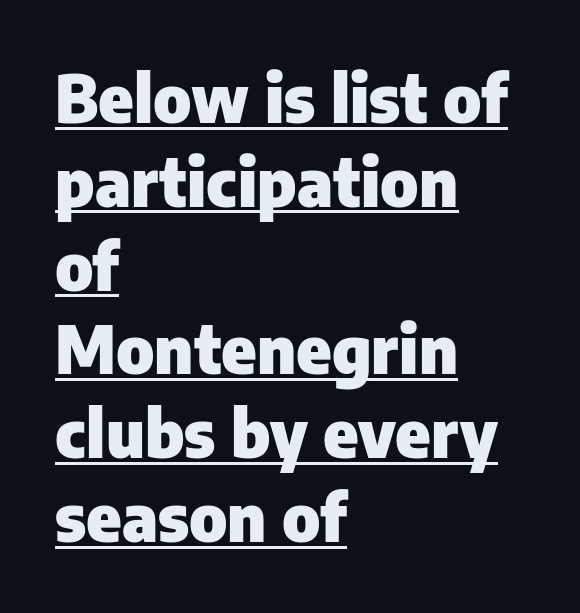
The image shows 66 px heavy sans-serif type, upright; set left-aligned, normal line spacing (1.27x), normal letter spacing, underlined; low stroke contrast and a medium x-height.
